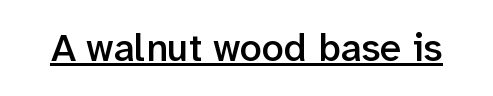
The image shows 39 px semibold sans-serif type, upright; set normal letter spacing, underlined; low stroke contrast and a medium x-height.
